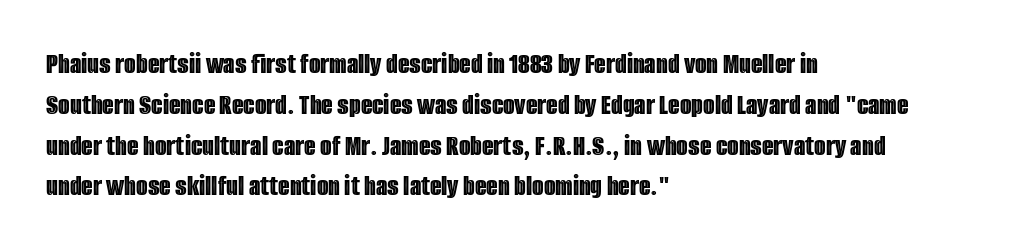
Standard letterfit; no display-style spreading of the glyphs. Horizontally, the lines are justified to the leading edge only. Just letters on the line, the space beneath them empty. Each new line begins a customary step beneath the previous one.
